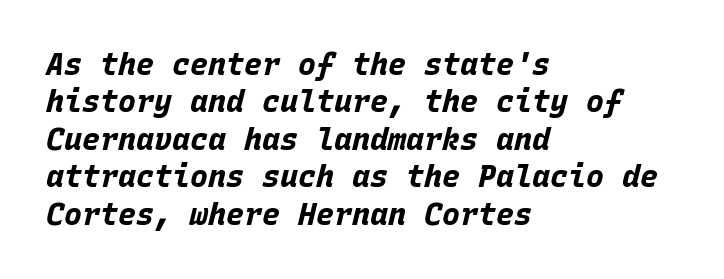
Q: Is the text bold? A: Yes.
Q: Is the text italic (slanted)? A: Yes, it leans right by about 15 degrees.
Q: Is the text underlined? A: No.
Q: How is the paragraph aligned? A: Left-aligned.
Q: Is the spacing between letters normal or unusually wide? A: Normal.
Q: Is the spacing between lines tight, normal or loose? A: Normal.
Q: Width (condensed, normal, or wide)? A: Normal.
Q: Stroke contrast? A: Low.
Q: x-height? A: Large.
Q: Monospaced? A: Yes.
